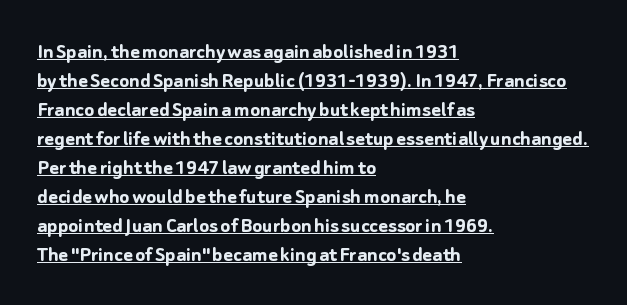
{"italic": "no", "bold": "yes", "underline": "yes", "align": "left", "line_spacing": "normal", "line_spacing_ratio": 1.26, "letter_spacing": "normal", "letter_spacing_em": 0.0, "glyph_px": 23}
